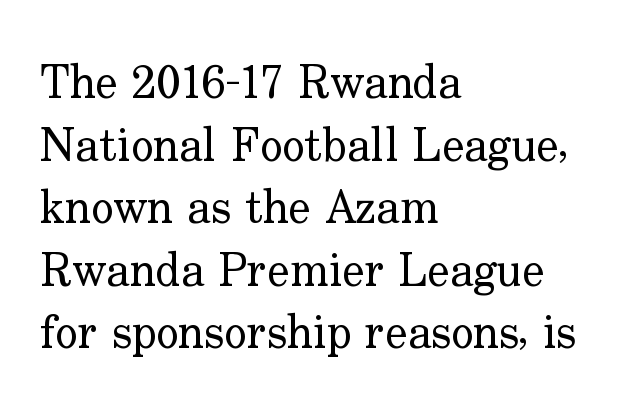
{"serif": "yes", "italic": "no", "bold": "no", "weight": "regular", "width": "normal", "stroke_contrast": "low", "x_height": "small", "monospaced": "no", "underline": "no", "align": "left", "line_spacing": "normal", "line_spacing_ratio": 1.33, "letter_spacing": "normal", "letter_spacing_em": 0.0, "glyph_px": 47}
